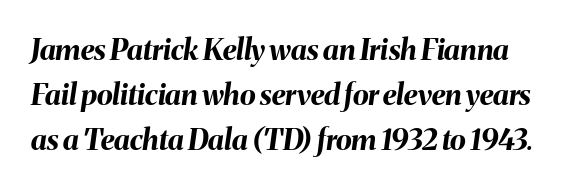
The image shows 29 px bold type, italic (leaning right); set normal line spacing (1.56x), normal letter spacing, not underlined; medium stroke contrast and a medium x-height.
